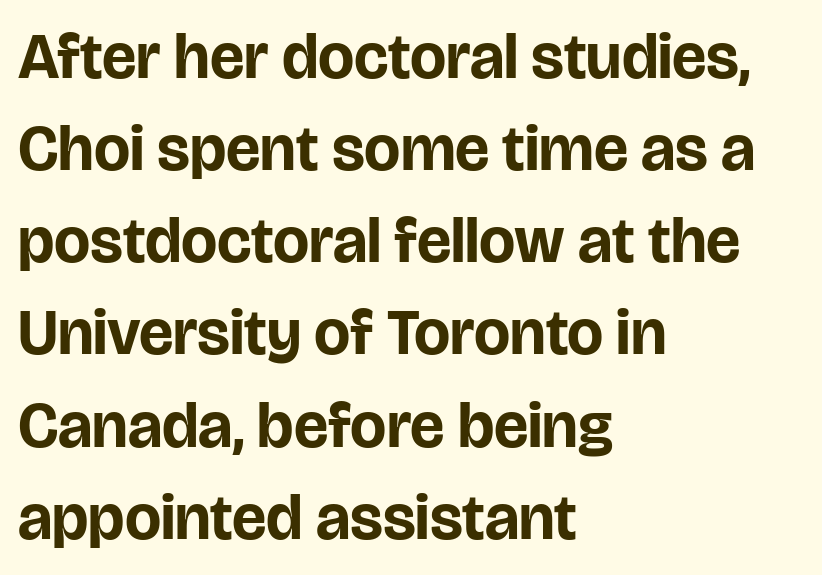
Vertical spacing — default. The gaps between neighbouring characters are ordinary and unremarkable. The gap between lines stays unmarked. Looks like regular typesetting: each glyph gets only the width it needs.
